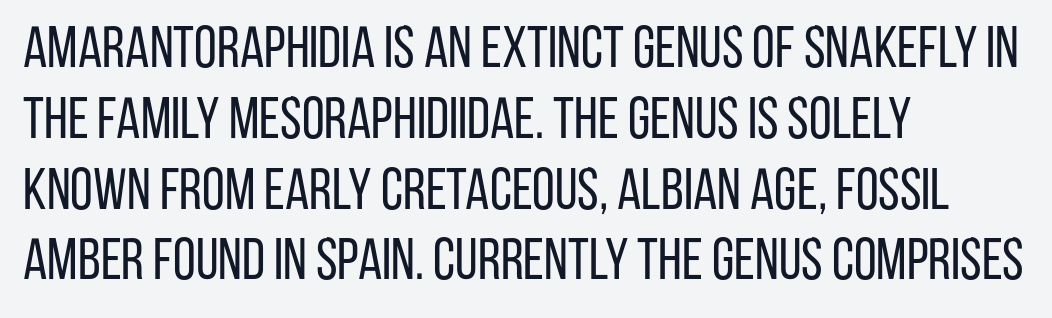
The image shows 58 px regular-weight, condensed sans-serif type, upright; set left-aligned, line spacing 1.22x, normal letter spacing, not underlined; low stroke contrast and a large x-height.
